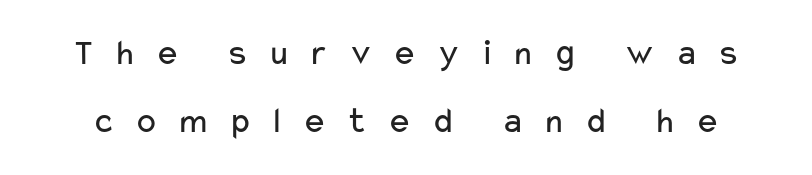
The image shows 37 px regular-weight, wide sans-serif type, upright; set line spacing 1.85x, unusually wide letter spacing (+0.49 em), not underlined; low stroke contrast and a medium x-height.
